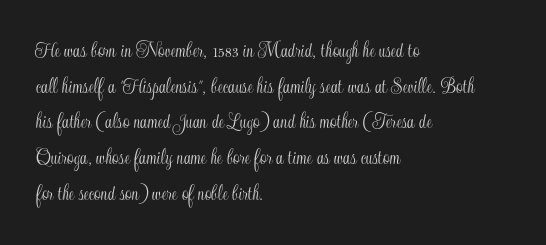
Q: Is the text italic (slanted)? A: Yes.
Q: Is the text underlined? A: No.
Q: How is the paragraph aligned? A: Left-aligned.
Q: Is the spacing between letters normal or unusually wide? A: Normal.
Q: Is the spacing between lines tight, normal or loose? A: Normal.
